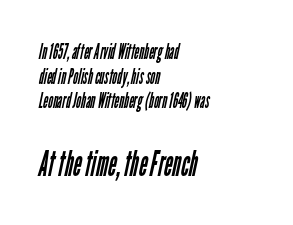
{"serif": "no", "bold": "no", "weight": "regular", "width": "condensed", "stroke_contrast": "low", "x_height": "medium", "monospaced": "no", "underline": "no", "align": "left", "line_spacing_ratio": 1.17, "letter_spacing": "normal", "letter_spacing_em": 0.0, "larger_block": "second", "size_ratio": 1.71, "glyph_px": 36}
